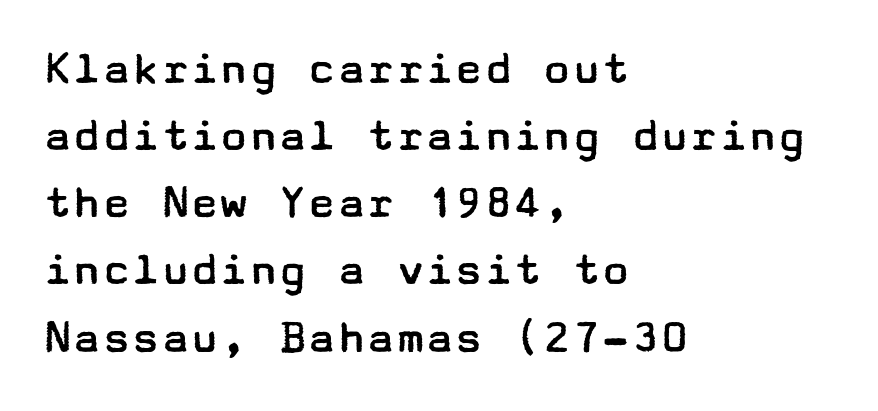
The passage shown is not underscored anywhere. Does the type have serifs? No, each stem ends abruptly. A roman cut, with each character standing at attention. Does the leading feel generous? No, just average. Stroke thickness stays within the range of a standard reading face or lighter. Short note: letters normally spaced.
